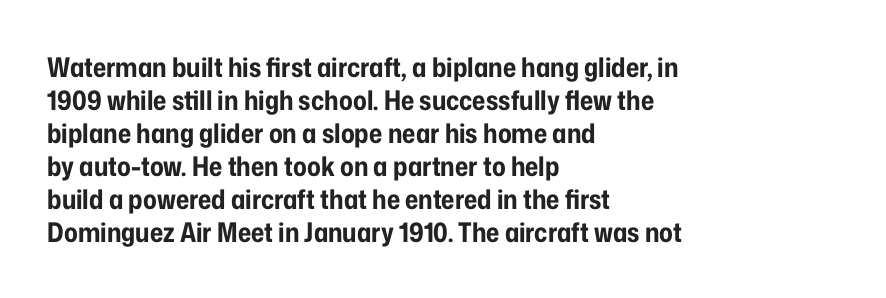
The image shows 27 px bold type, upright; set left-aligned, line spacing 1.22x, normal letter spacing, not underlined.
